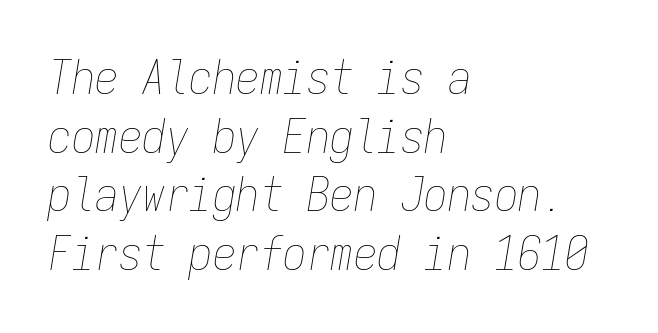
{"italic": "yes", "lean": "right", "slant_degrees": 9, "bold": "no", "weight": "thin", "width": "condensed", "stroke_contrast": "low", "x_height": "medium", "monospaced": "yes", "underline": "no", "align": "left", "line_spacing": "normal", "line_spacing_ratio": 1.25, "letter_spacing": "normal", "letter_spacing_em": 0.0, "glyph_px": 47}
